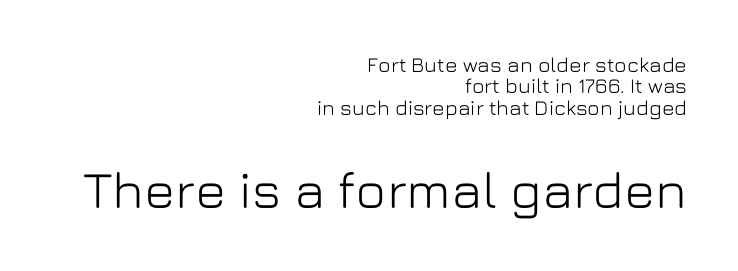
The image shows 52 px sans-serif type, upright; set right-aligned, tight line spacing (1.02x), normal letter spacing, not underlined; the second (bottom) block is 2.48x larger; low stroke contrast and a medium x-height.
